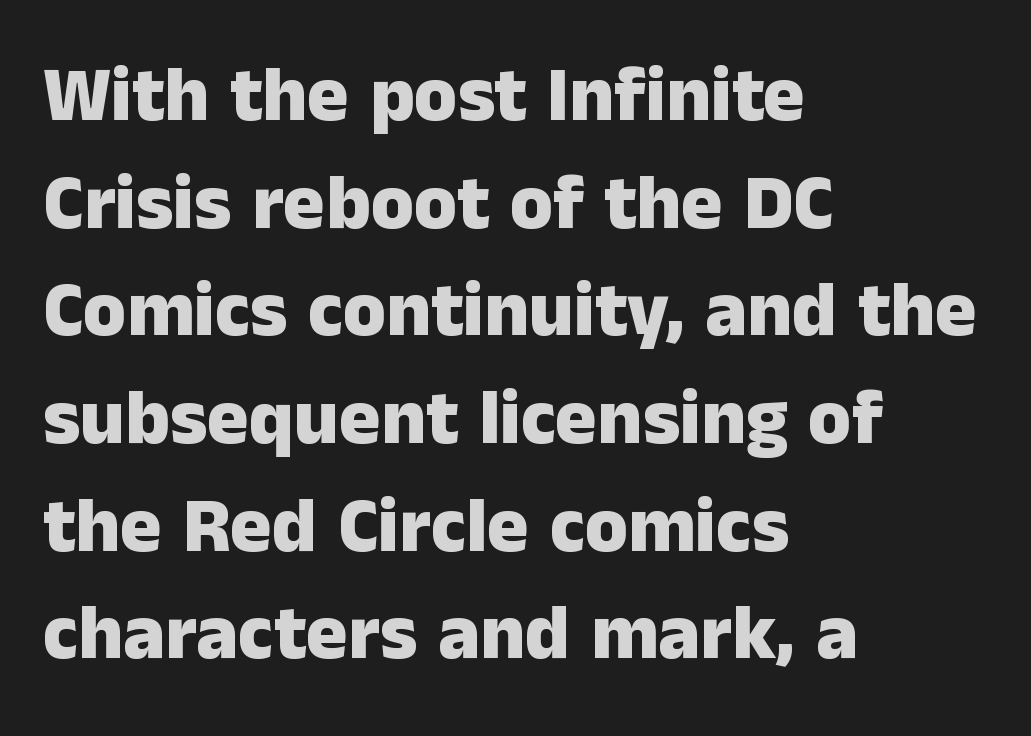
Q: Is the text bold? A: Yes.
Q: Is the text italic (slanted)? A: No, it is upright.
Q: Is the typeface a serif or a sans-serif typeface? A: Sans-serif.
Q: Is the text underlined? A: No.
Q: How is the paragraph aligned? A: Left-aligned.
Q: Is the spacing between letters normal or unusually wide? A: Normal.
Q: Is the spacing between lines tight, normal or loose? A: Normal.
Q: Width (condensed, normal, or wide)? A: Normal.
Q: Stroke contrast? A: Low.
Q: x-height? A: Medium.
Q: Monospaced? A: No.
